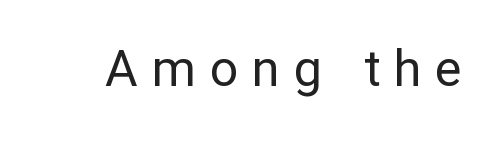
Lines of text with bare space underneath. The tracking jumps out immediately: characters are airy and widely separated. Varying glyph widths throughout — classic text-font behaviour. The characters display no serif detailing; their extremities are plain. The letters stand straight up with perfectly vertical stems. A light-to-regular cut is what we see here.
